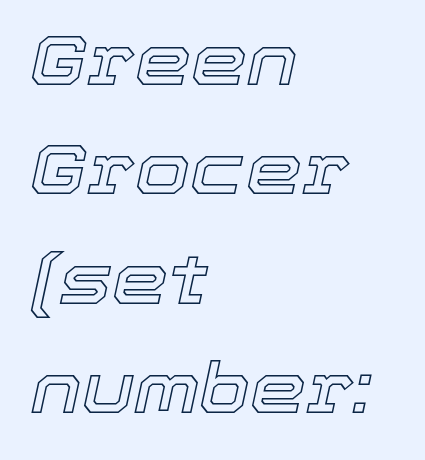
{"italic": "yes", "lean": "right", "slant_degrees": 12, "width": "normal", "x_height": "medium", "monospaced": "no", "underline": "no", "align": "left", "line_spacing": "normal", "line_spacing_ratio": 1.54, "letter_spacing": "normal", "letter_spacing_em": 0.0, "glyph_px": 71}
